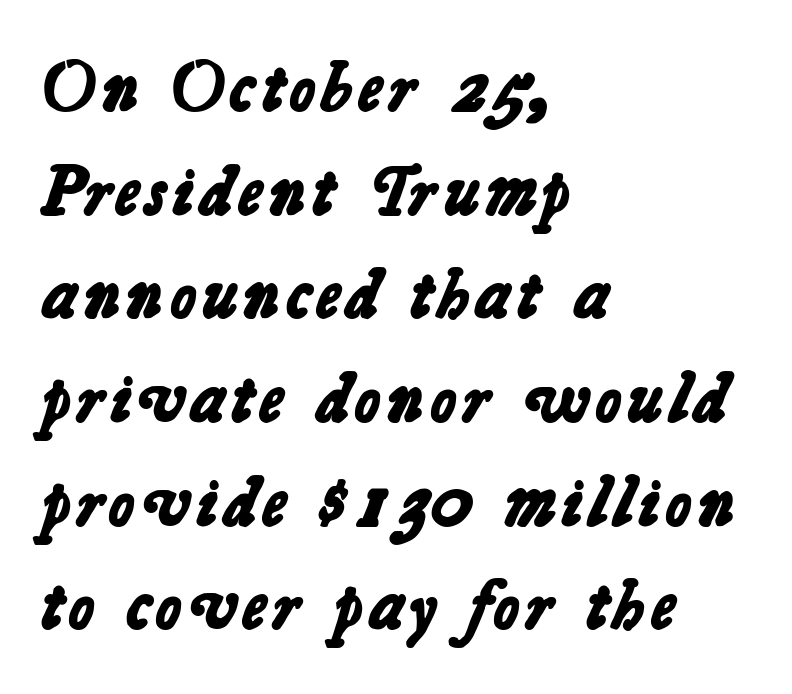
The image shows 71 px bold sans-serif type; set left-aligned, normal line spacing (1.46x), normal letter spacing, not underlined; low stroke contrast and a medium x-height.
